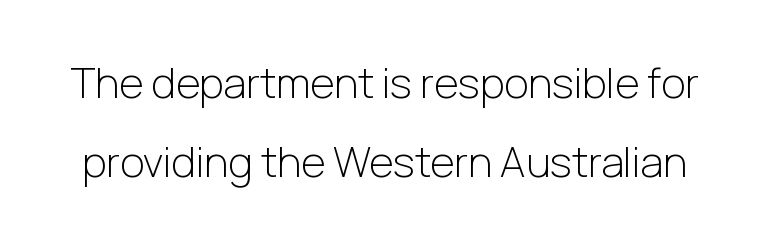
Q: Is the text bold? A: No.
Q: Is the text italic (slanted)? A: No, it is upright.
Q: Is the typeface a serif or a sans-serif typeface? A: Sans-serif.
Q: Is the text underlined? A: No.
Q: Is the spacing between letters normal or unusually wide? A: Normal.
Q: Width (condensed, normal, or wide)? A: Normal.
Q: Stroke contrast? A: Low.
Q: x-height? A: Medium.
Q: Monospaced? A: No.
